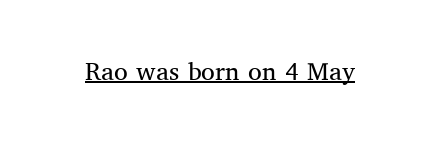
{"italic": "no", "bold": "no", "underline": "yes", "letter_spacing": "normal", "letter_spacing_em": 0.0, "glyph_px": 25}
